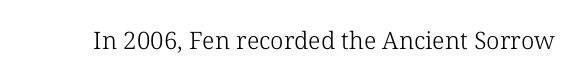
{"italic": "no", "bold": "no", "underline": "no", "letter_spacing": "normal", "letter_spacing_em": 0.0, "glyph_px": 24}
